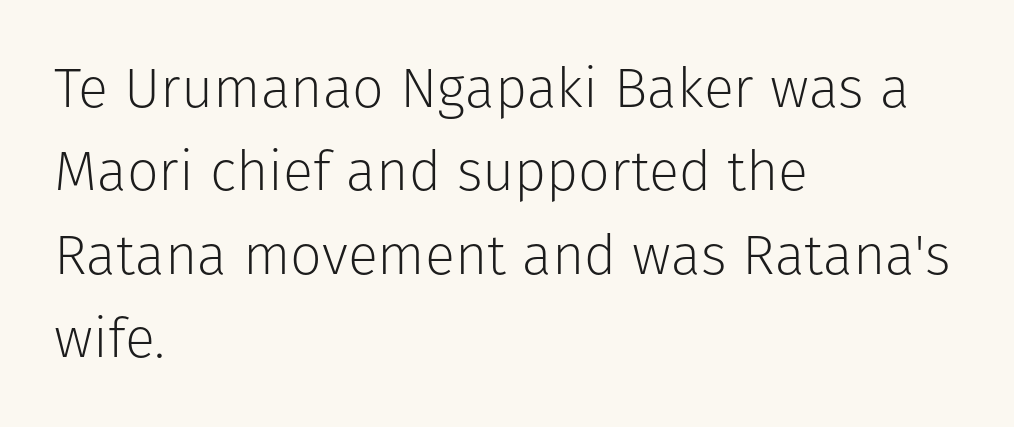
{"serif": "no", "italic": "no", "bold": "no", "weight": "light", "width": "normal", "stroke_contrast": "low", "x_height": "medium", "monospaced": "no", "underline": "no", "align": "left", "line_spacing": "normal", "line_spacing_ratio": 1.49, "letter_spacing": "normal", "letter_spacing_em": 0.0, "glyph_px": 56}
